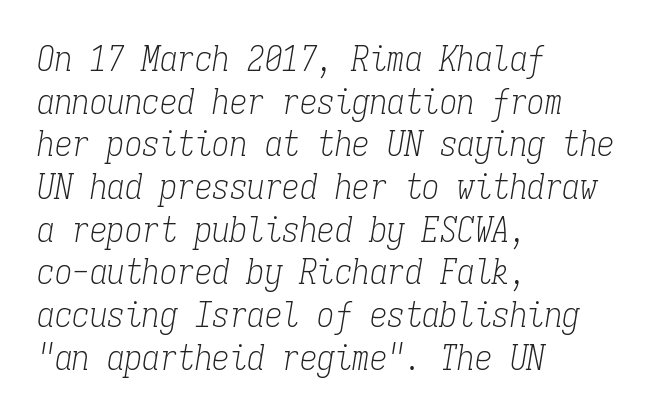
{"serif": "yes", "italic": "yes", "lean": "right", "slant_degrees": 9, "bold": "no", "weight": "light", "width": "condensed", "stroke_contrast": "low", "x_height": "medium", "monospaced": "yes", "underline": "no", "align": "left", "line_spacing_ratio": 1.22, "letter_spacing": "normal", "letter_spacing_em": 0.0, "glyph_px": 35}
